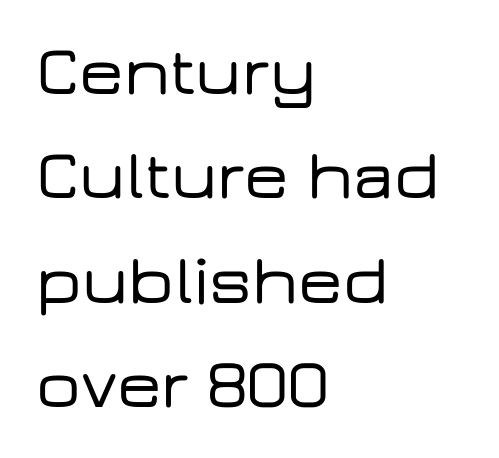
Q: Is the text italic (slanted)? A: No, it is upright.
Q: Is the typeface a serif or a sans-serif typeface? A: Sans-serif.
Q: Is the text underlined? A: No.
Q: How is the paragraph aligned? A: Left-aligned.
Q: Is the spacing between letters normal or unusually wide? A: Normal.
Q: Is the spacing between lines tight, normal or loose? A: Normal.
Q: Width (condensed, normal, or wide)? A: Wide.
Q: Stroke contrast? A: Low.
Q: x-height? A: Medium.
Q: Monospaced? A: No.
